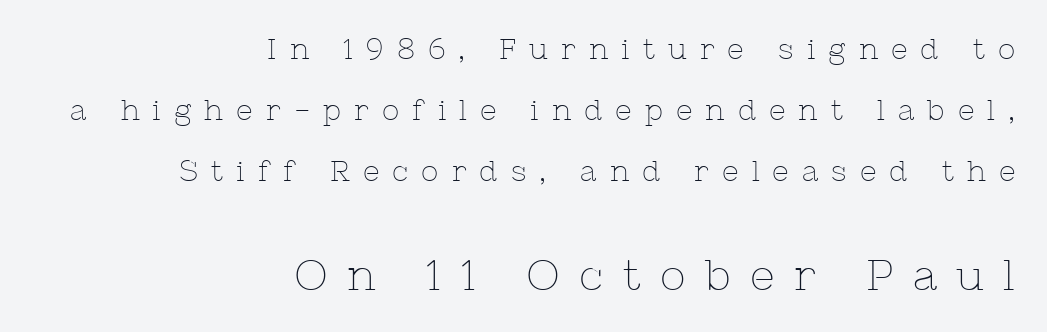
These lines are set flush right with a ragged left edge. Each letter keeps its own natural width here, so spacing adapts to shape. A great deal of white space separates one row of letters from the next. Counters stay open thanks to moderate or lighter strokes.
